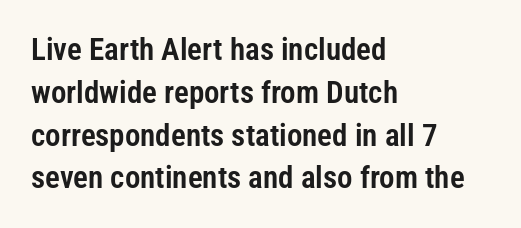
The image shows 31 px condensed sans-serif type, upright; set left-aligned, normal line spacing (1.38x), normal letter spacing, not underlined; low stroke contrast and a medium x-height.
